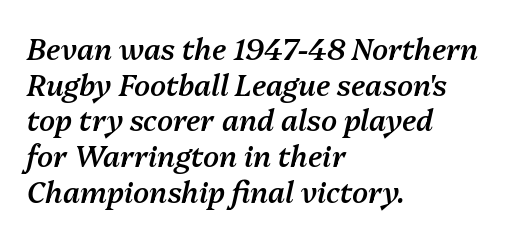
Q: Is the text bold? A: Semi-bold.
Q: Is the text italic (slanted)? A: Yes, it leans right by about 13 degrees.
Q: Is the text underlined? A: No.
Q: How is the paragraph aligned? A: Left-aligned.
Q: Is the spacing between letters normal or unusually wide? A: Normal.
Q: Width (condensed, normal, or wide)? A: Normal.
Q: Stroke contrast? A: Medium.
Q: x-height? A: Medium.
Q: Monospaced? A: No.
